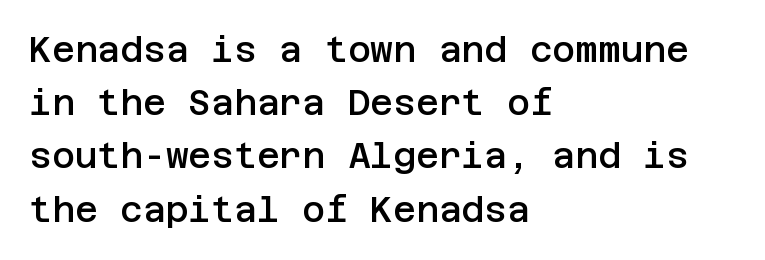
Between one letter and the next there's only the usual sliver of space. Each row of text sits above clean, open space. Rows of type keep a routine distance in the vertical direction. Typographically, this falls in the sans-serif category. Characters remain perfectly vertical along every line.
